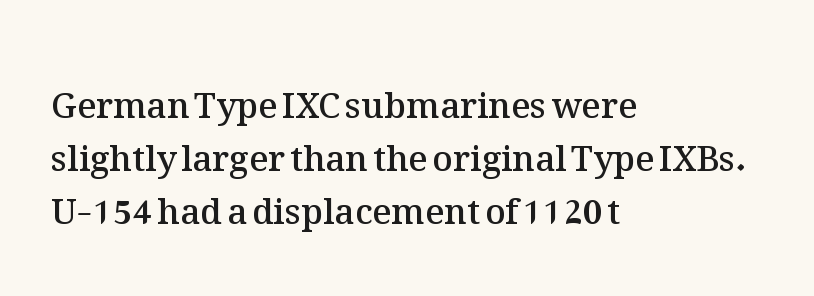
Q: Is the text bold? A: Semi-bold.
Q: Is the text italic (slanted)? A: No, it is upright.
Q: Is the text underlined? A: No.
Q: How is the paragraph aligned? A: Left-aligned.
Q: Is the spacing between letters normal or unusually wide? A: Normal.
Q: Is the spacing between lines tight, normal or loose? A: Normal.
Q: Width (condensed, normal, or wide)? A: Normal.
Q: Stroke contrast? A: Medium.
Q: x-height? A: Medium.
Q: Monospaced? A: No.
